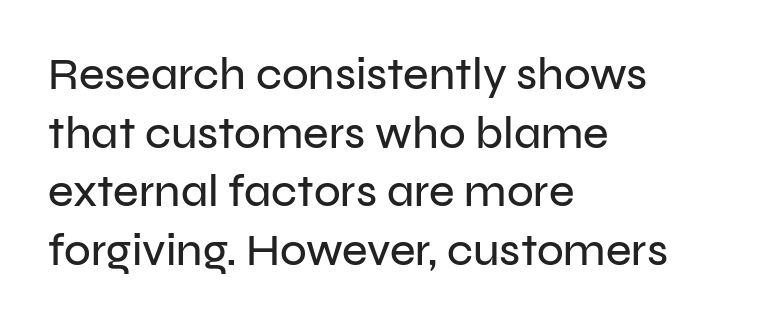
Q: Is the text italic (slanted)? A: No, it is upright.
Q: Is the typeface a serif or a sans-serif typeface? A: Sans-serif.
Q: Is the text underlined? A: No.
Q: How is the paragraph aligned? A: Left-aligned.
Q: Is the spacing between letters normal or unusually wide? A: Normal.
Q: Is the spacing between lines tight, normal or loose? A: Normal.
Q: Width (condensed, normal, or wide)? A: Normal.
Q: Stroke contrast? A: Low.
Q: x-height? A: Medium.
Q: Monospaced? A: No.
